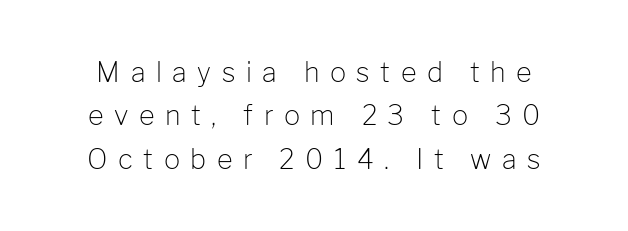
The image shows 27 px text type, upright; set normal line spacing (1.61x), unusually wide letter spacing (+0.39 em), not underlined.
